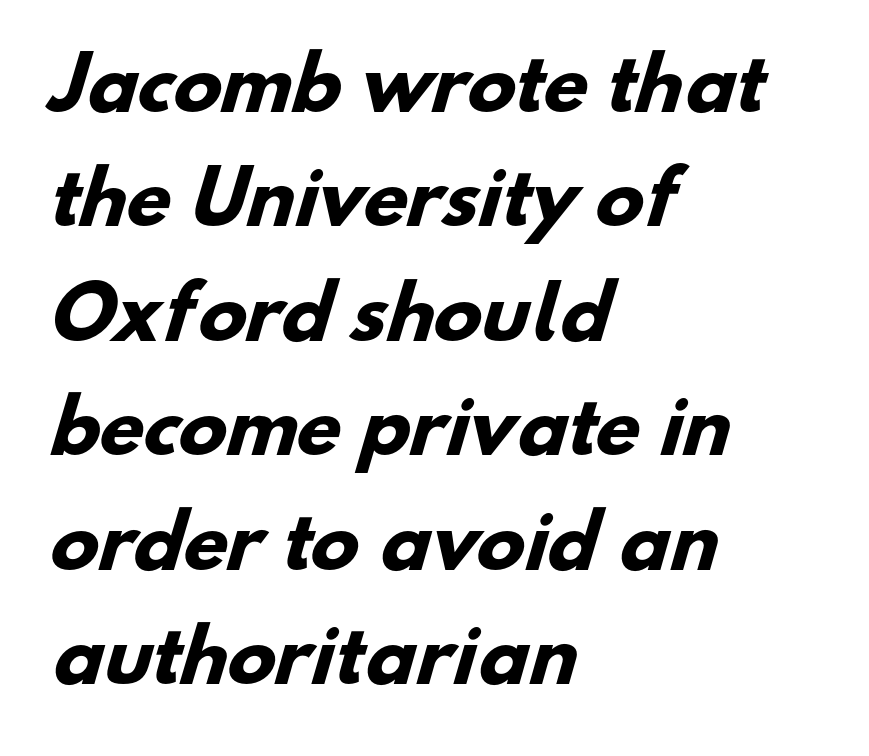
The image shows 72 px heavy sans-serif type; set left-aligned, normal line spacing (1.59x), normal letter spacing, not underlined; low stroke contrast and a small x-height.
